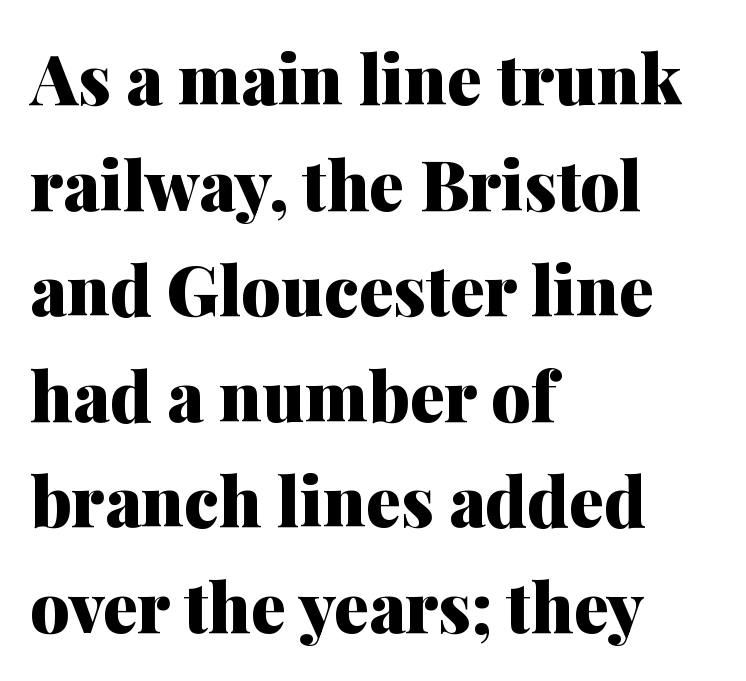
Q: Is the text bold? A: Yes.
Q: Is the text italic (slanted)? A: No, it is upright.
Q: Is the typeface a serif or a sans-serif typeface? A: Serif.
Q: Is the text underlined? A: No.
Q: How is the paragraph aligned? A: Left-aligned.
Q: Is the spacing between letters normal or unusually wide? A: Normal.
Q: Is the spacing between lines tight, normal or loose? A: Normal.
Q: Width (condensed, normal, or wide)? A: Normal.
Q: Stroke contrast? A: Medium.
Q: x-height? A: Medium.
Q: Monospaced? A: No.
